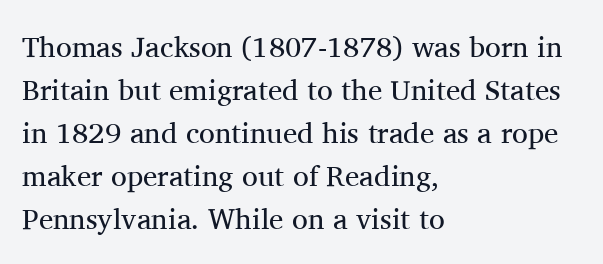
Tracking here is standard; glyphs follow each other at the usual distance. Italic: no, the glyphs are upright roman. Vertically, the passage feels balanced, rows spaced as you'd expect. The passage shown is not underscored anywhere. Unlike a clean sans, this face finishes its strokes with serifs. Proportional: the letters do not fall into vertical columns.
